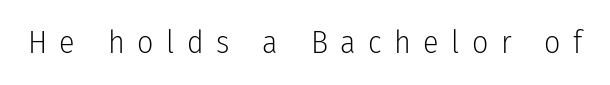
The image shows 32 px light, condensed sans-serif type, upright; set unusually wide letter spacing (+0.39 em), not underlined; low stroke contrast and a medium x-height.
